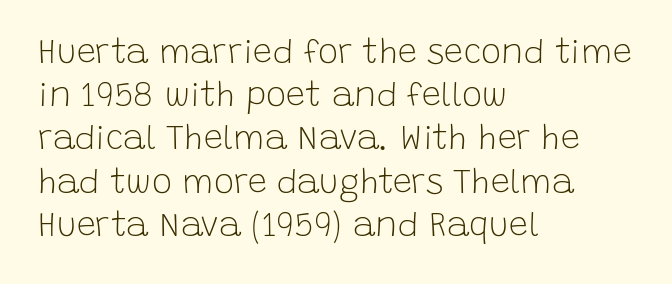
{"serif": "no", "italic": "no", "bold": "no", "weight": "light", "width": "normal", "stroke_contrast": "low", "x_height": "large", "monospaced": "no", "underline": "no", "align": "left", "line_spacing": "normal", "line_spacing_ratio": 1.27, "letter_spacing": "normal", "letter_spacing_em": 0.0, "glyph_px": 34}
